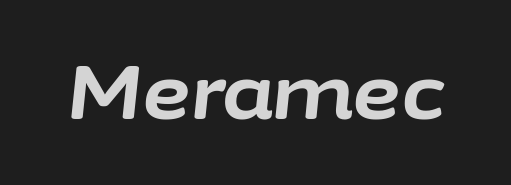
Do the characters align in a grid? No, the font is proportional. Pretty heavy lettering here — definitely bold. Caption: standard tracking, unaltered. The typography opts for an oblique posture over an upright one. Beneath every word, the page is bare.
